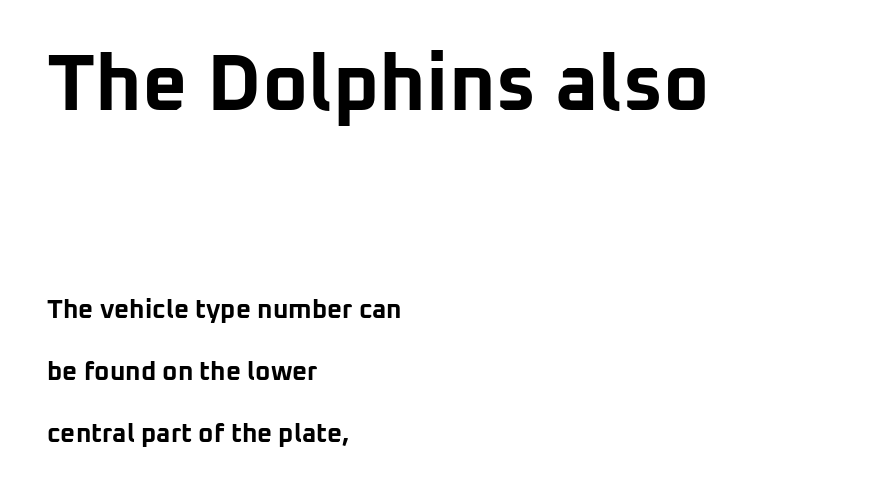
{"serif": "no", "italic": "no", "bold": "yes", "weight": "bold", "width": "normal", "stroke_contrast": "low", "x_height": "medium", "monospaced": "no", "underline": "no", "align": "left", "line_spacing": "loose", "line_spacing_ratio": 2.37, "letter_spacing": "normal", "letter_spacing_em": 0.0, "larger_block": "first", "size_ratio": 3.04, "glyph_px": 79}
